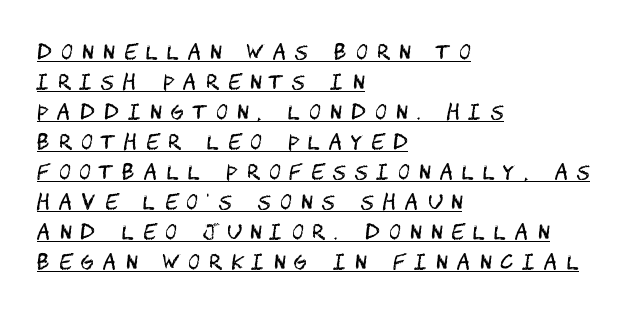
The tracking reads as deliberately expanded to a designer's eye. Rows of type keep a routine distance in the vertical direction. These characters rest on top of a visible drawn line. The rendering anchors every line to the left-hand side. No extra ink here — the face is not bold.
